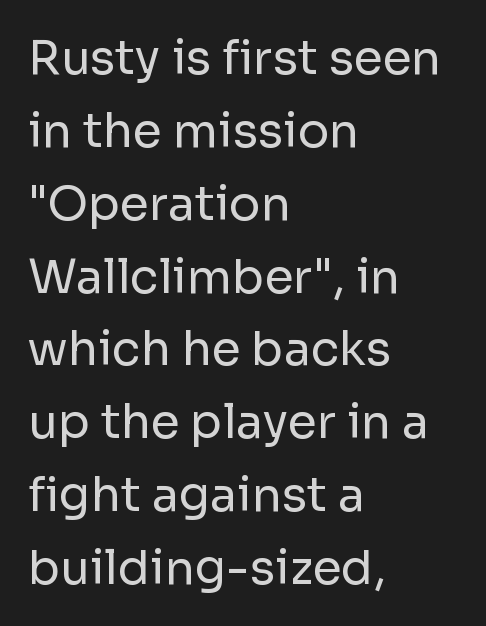
Only glyphs here, with clear space below each row. Weight class: somewhere from thin through regular. Do the characters align in a grid? No, the font is proportional. A typesetter would label this face a sans. How would I describe the line gaps? Plain and ordinary. In terms of letterspacing, this is plain default setting.
